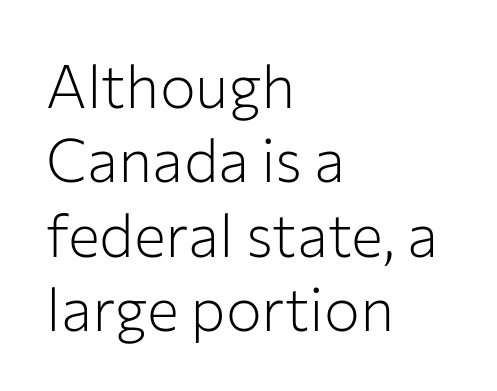
Q: Is the text bold? A: No.
Q: Is the text italic (slanted)? A: No, it is upright.
Q: Is the typeface a serif or a sans-serif typeface? A: Sans-serif.
Q: Is the text underlined? A: No.
Q: How is the paragraph aligned? A: Left-aligned.
Q: Is the spacing between letters normal or unusually wide? A: Normal.
Q: Width (condensed, normal, or wide)? A: Normal.
Q: Stroke contrast? A: Low.
Q: x-height? A: Medium.
Q: Monospaced? A: No.
